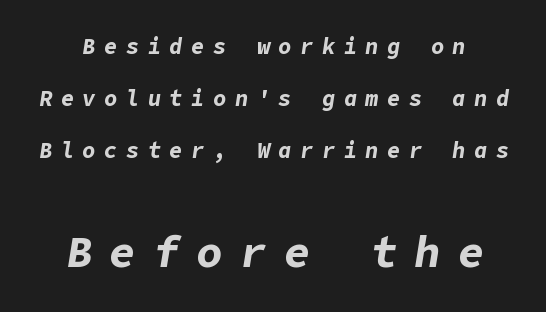
Is the type bold? Yes — the strokes are clearly thick and heavy. Leading: increased. If you squint, the bottom block still reads clearly — it's the larger of the two. The lettering tilts uniformly, giving the passage an italic look.
